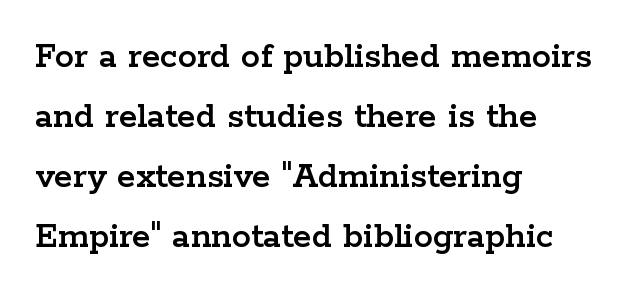
Varying glyph widths throughout — classic text-font behaviour. This rendering leaves character spacing at its baseline value. Alignment: flush left. The strip under each line holds only bare page. How would I describe the line gaps? Plain and ordinary. Is this a sans? No — the strokes have serifs.
